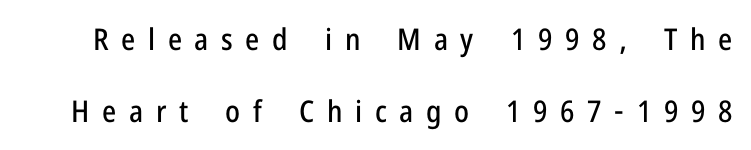
Q: Is the text italic (slanted)? A: No, it is upright.
Q: Is the typeface a serif or a sans-serif typeface? A: Sans-serif.
Q: Is the text underlined? A: No.
Q: Is the spacing between letters normal or unusually wide? A: Unusually wide.
Q: Is the spacing between lines tight, normal or loose? A: Loose.
Q: Width (condensed, normal, or wide)? A: Condensed.
Q: Stroke contrast? A: Low.
Q: x-height? A: Medium.
Q: Monospaced? A: No.
